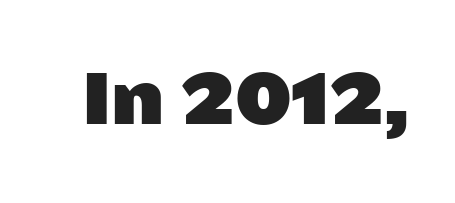
The image shows 65 px wide sans-serif type, upright; set normal letter spacing, not underlined; low stroke contrast and a medium x-height.
